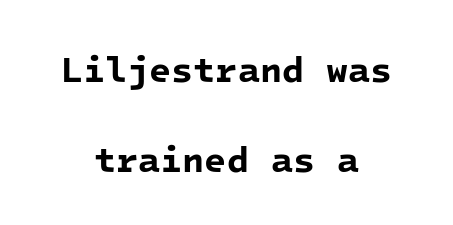
{"serif": "no", "bold": "yes", "weight": "bold", "width": "normal", "stroke_contrast": "low", "x_height": "medium", "monospaced": "yes", "underline": "no", "align": "center", "line_spacing": "loose", "line_spacing_ratio": 2.5, "letter_spacing": "normal", "letter_spacing_em": 0.0, "glyph_px": 36}
